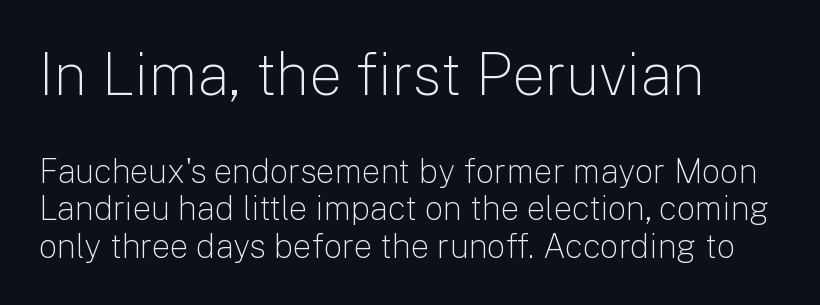
{"serif": "no", "italic": "no", "bold": "no", "weight": "light", "width": "normal", "stroke_contrast": "low", "x_height": "medium", "monospaced": "no", "underline": "no", "align": "left", "line_spacing": "tight", "line_spacing_ratio": 1.13, "letter_spacing": "normal", "letter_spacing_em": 0.0, "larger_block": "first", "size_ratio": 1.76, "glyph_px": 58}
